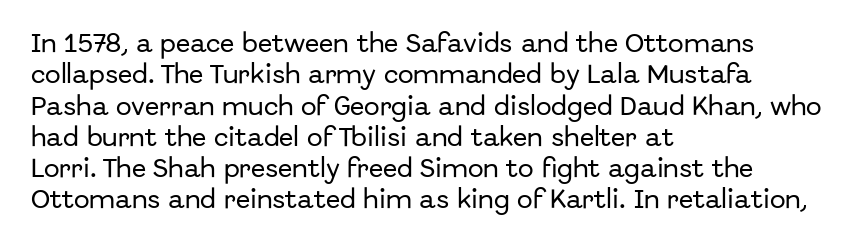
Q: Is the text italic (slanted)? A: No, it is upright.
Q: Is the text underlined? A: No.
Q: How is the paragraph aligned? A: Left-aligned.
Q: Is the spacing between letters normal or unusually wide? A: Normal.
Q: Is the spacing between lines tight, normal or loose? A: Normal.
